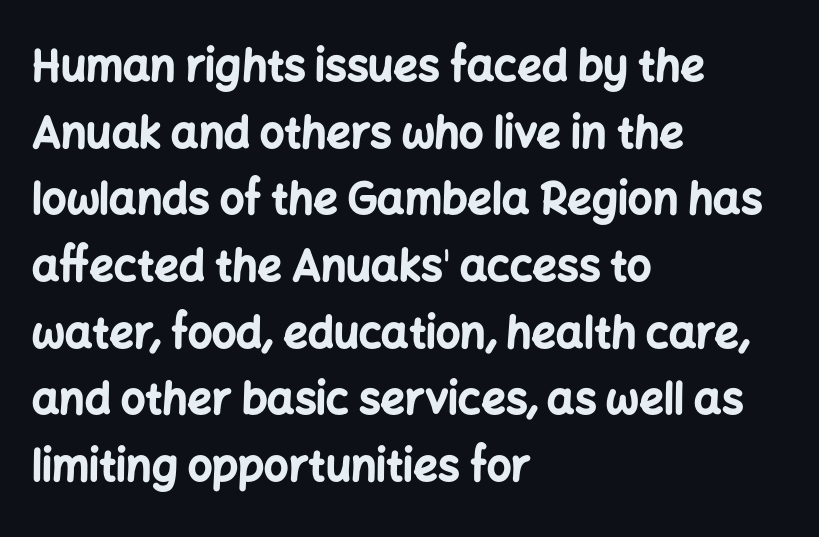
Heft: maximum for text — a bold. Honestly, the row spacing looks completely unremarkable. Clear beneath every line of the passage. The specimen reads as upright at a glance. This is sans-serif lettering, the kind often seen on screens and signage. The rag falls on the right side of this text block.
